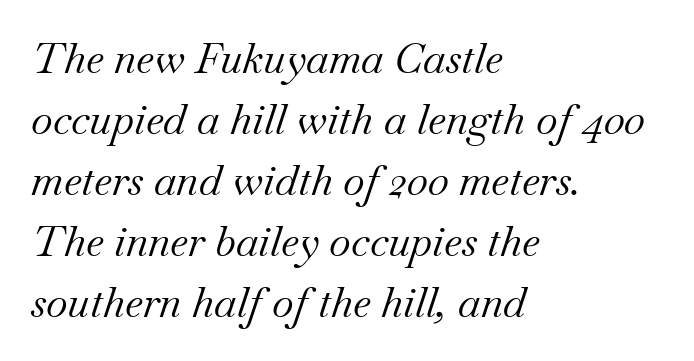
Q: Is the text bold? A: No.
Q: Is the text italic (slanted)? A: Yes, it leans right by about 18 degrees.
Q: Is the typeface a serif or a sans-serif typeface? A: Serif.
Q: Is the text underlined? A: No.
Q: How is the paragraph aligned? A: Left-aligned.
Q: Is the spacing between letters normal or unusually wide? A: Normal.
Q: Is the spacing between lines tight, normal or loose? A: Normal.
Q: Width (condensed, normal, or wide)? A: Normal.
Q: Stroke contrast? A: Medium.
Q: x-height? A: Small.
Q: Monospaced? A: No.
